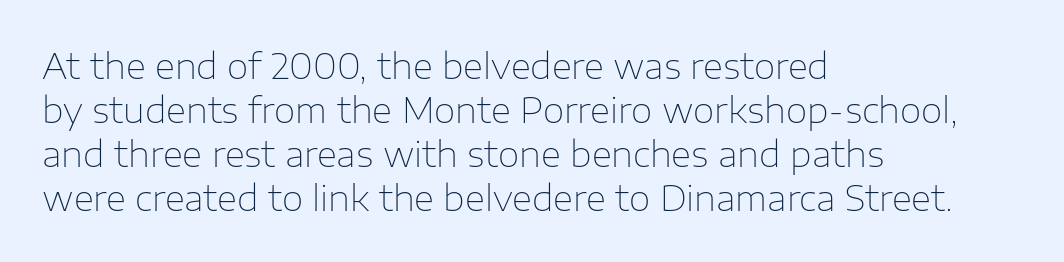
{"serif": "no", "italic": "no", "bold": "no", "weight": "thin", "width": "normal", "stroke_contrast": "low", "x_height": "medium", "monospaced": "no", "underline": "no", "align": "left", "line_spacing": "normal", "line_spacing_ratio": 1.26, "letter_spacing": "normal", "letter_spacing_em": 0.0, "glyph_px": 35}
